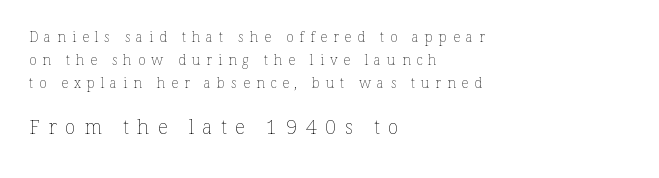
The image shows 20 px text type, upright; set left-aligned, normal line spacing (1.66x), unusually wide letter spacing (+0.42 em), not underlined; the second (bottom) block is 1.43x larger.
